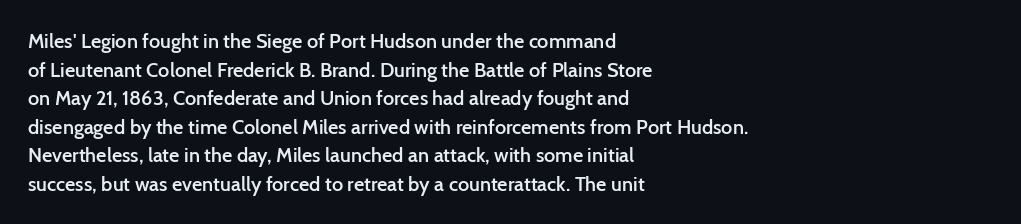
{"italic": "no", "bold": "semi", "underline": "no", "align": "left", "line_spacing": "normal", "line_spacing_ratio": 1.43, "letter_spacing": "normal", "letter_spacing_em": 0.0, "glyph_px": 20}
